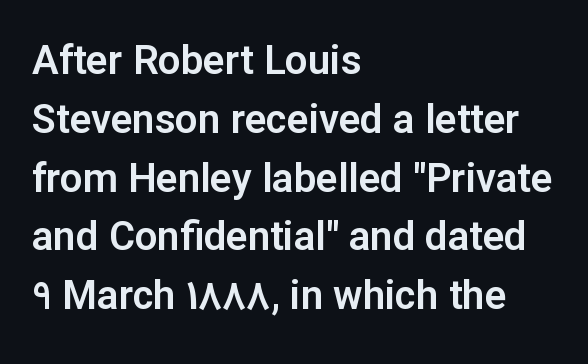
Regarding serifs, this sample does without them. The lines are quadded left. The axis of the letterforms is exactly vertical. One glance says typical: line gaps are just what's usual. The area under the type is left untouched. Spacing verdict: proportional, widths tailored to each character.
